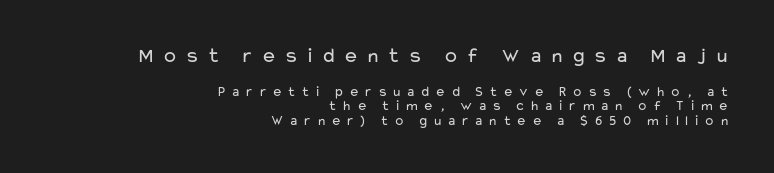
This rendering widens character spacing well past its baseline value. Which margin do the lines hug? The right one — the left edge is uneven. Descender tails drop into unmarked territory. These lines were composed using upright roman letters. Compared with a typical body face, this is equally light or lighter still. Type size steps down from the first block to the second.
